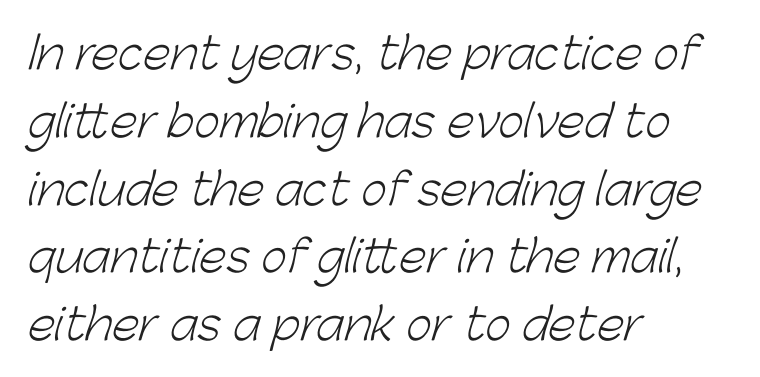
Leading matches the norm, producing a regular column. The letterforms sit shoulder to shoulder at normal distance. The compositor pushed each line to the left boundary. Think of a printed novel: that variable character pitch is what you see here. Stroke thickness stays within the range of a standard reading face or lighter. In terms of letterform style, serifs are entirely absent.
